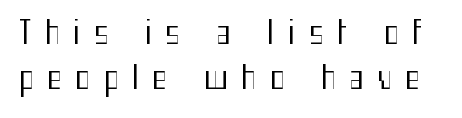
The image shows 31 px regular-weight, condensed sans-serif type, upright; set normal line spacing (1.46x), unusually wide letter spacing (+0.44 em), not underlined; medium stroke contrast and a medium x-height.
